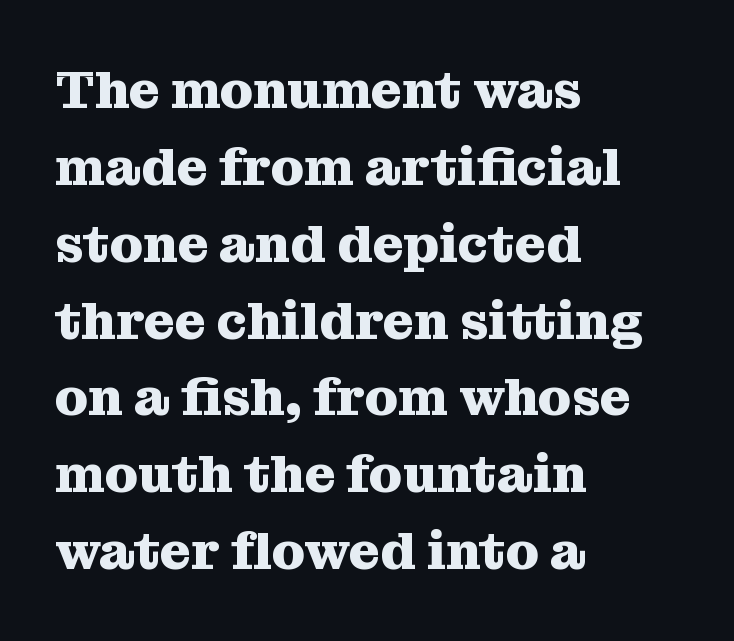
{"serif": "yes", "italic": "no", "bold": "yes", "weight": "heavy", "width": "normal", "stroke_contrast": "medium", "x_height": "medium", "monospaced": "no", "underline": "no", "align": "left", "line_spacing": "normal", "line_spacing_ratio": 1.45, "letter_spacing": "normal", "letter_spacing_em": 0.0, "glyph_px": 53}
